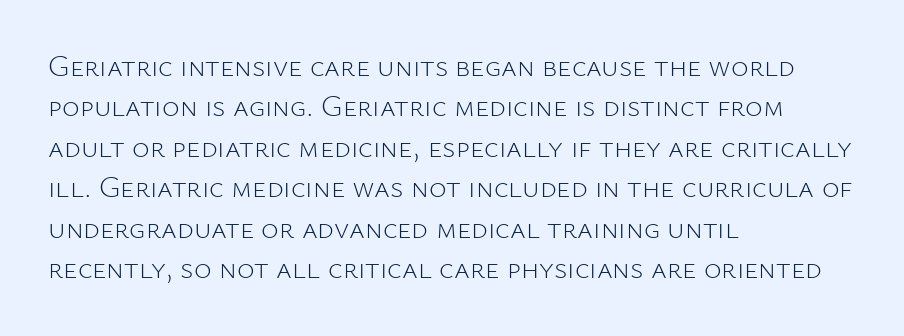
Q: Is the text bold? A: No.
Q: Is the text italic (slanted)? A: No, it is upright.
Q: Is the typeface a serif or a sans-serif typeface? A: Sans-serif.
Q: Is the text underlined? A: No.
Q: How is the paragraph aligned? A: Left-aligned.
Q: Is the spacing between letters normal or unusually wide? A: Normal.
Q: Is the spacing between lines tight, normal or loose? A: Normal.
Q: Width (condensed, normal, or wide)? A: Normal.
Q: Stroke contrast? A: Low.
Q: x-height? A: Medium.
Q: Monospaced? A: No.
